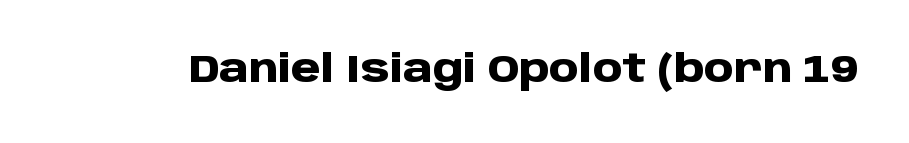
{"serif": "no", "italic": "no", "bold": "yes", "weight": "heavy", "width": "normal", "stroke_contrast": "low", "x_height": "large", "monospaced": "no", "underline": "no", "letter_spacing": "normal", "letter_spacing_em": 0.0, "glyph_px": 38}
